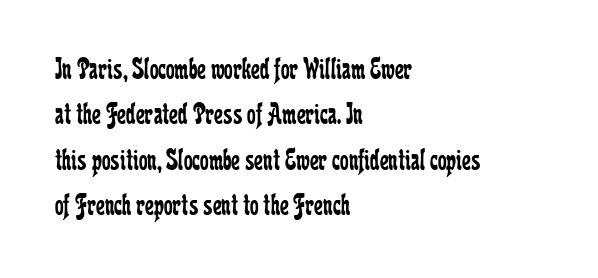
The image shows 31 px regular-weight, condensed serif type, upright; set left-aligned, normal line spacing (1.46x), normal letter spacing, not underlined; low stroke contrast and a medium x-height.
